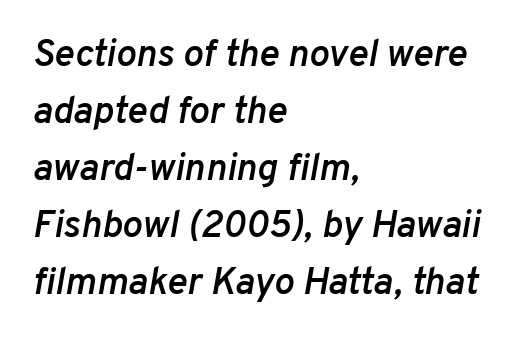
Q: Is the text bold? A: Semi-bold.
Q: Is the text italic (slanted)? A: Yes, it leans right by about 10 degrees.
Q: Is the text underlined? A: No.
Q: How is the paragraph aligned? A: Left-aligned.
Q: Is the spacing between letters normal or unusually wide? A: Normal.
Q: Is the spacing between lines tight, normal or loose? A: Normal.
Q: Width (condensed, normal, or wide)? A: Normal.
Q: Stroke contrast? A: Low.
Q: x-height? A: Medium.
Q: Monospaced? A: No.
